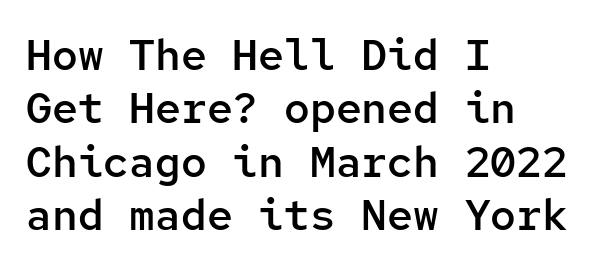
The image shows 43 px semibold sans-serif type, upright, monospaced; set left-aligned, line spacing 1.24x, normal letter spacing, not underlined; low stroke contrast and a medium x-height.
